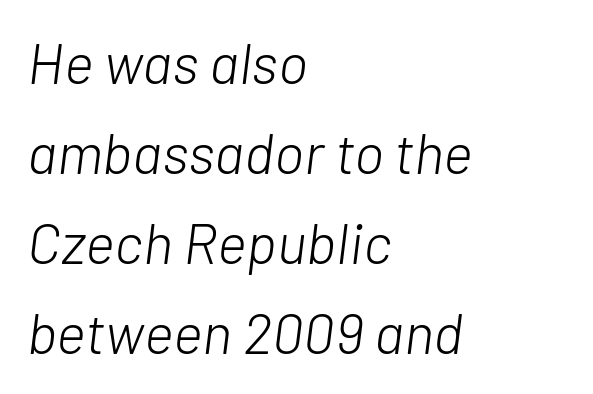
The image shows 57 px light type, italic (leaning right); set left-aligned, normal line spacing (1.58x), normal letter spacing, not underlined; low stroke contrast and a medium x-height.
